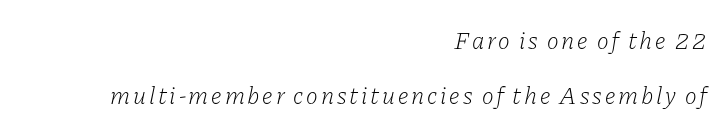
Q: Is the text bold? A: No.
Q: Is the text italic (slanted)? A: Yes, it leans right by about 11 degrees.
Q: Is the text underlined? A: No.
Q: How is the paragraph aligned? A: Right-aligned.
Q: Is the spacing between lines tight, normal or loose? A: Loose.
